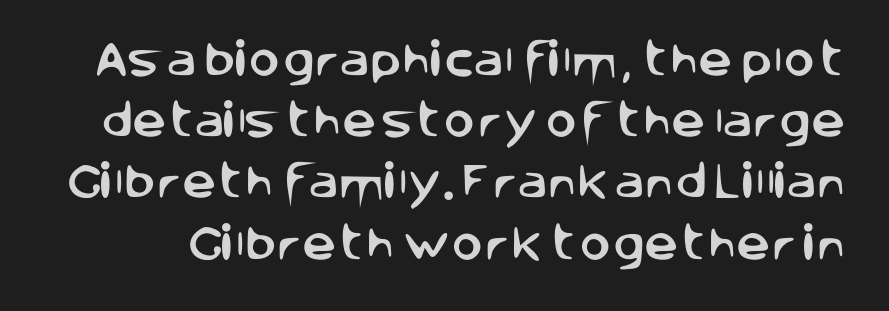
{"serif": "no", "italic": "no", "width": "normal", "stroke_contrast": "low", "x_height": "large", "monospaced": "no", "underline": "no", "line_spacing": "normal", "line_spacing_ratio": 1.61, "letter_spacing": "normal", "letter_spacing_em": 0.0, "glyph_px": 38}
